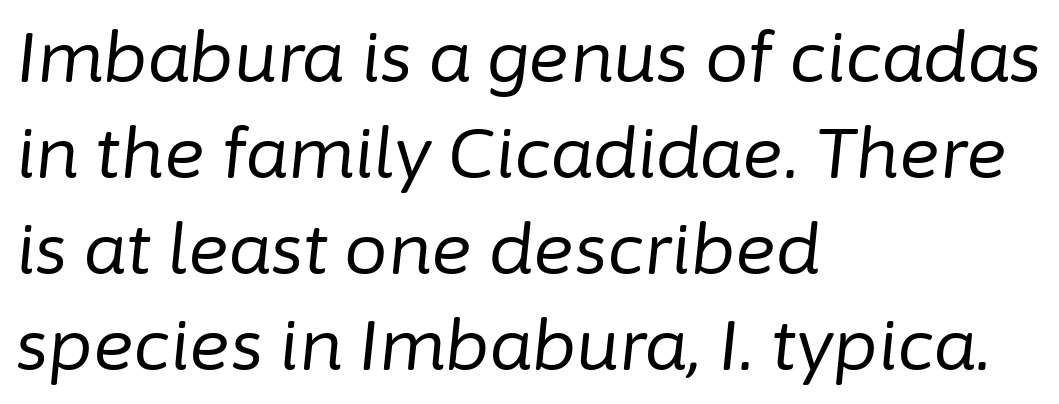
Line spacing here is normal. The passage is arranged the way most books set body copy — flush left. The letters advance in unequal steps, a hallmark of proportional type. The space beneath each line is pristine and unruled. Nobody touched the tracking dial on this one.
